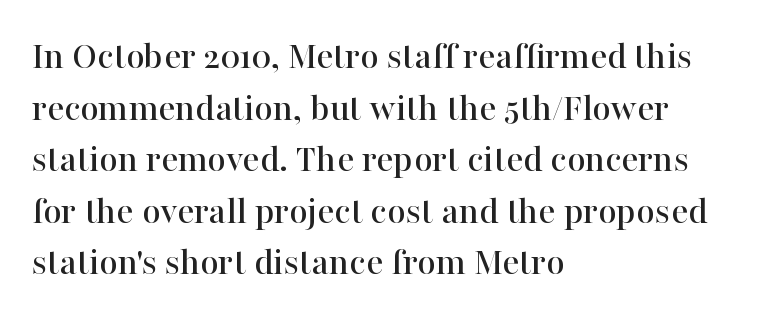
Q: Is the text italic (slanted)? A: No, it is upright.
Q: Is the typeface a serif or a sans-serif typeface? A: Serif.
Q: Is the text underlined? A: No.
Q: How is the paragraph aligned? A: Left-aligned.
Q: Is the spacing between letters normal or unusually wide? A: Normal.
Q: Is the spacing between lines tight, normal or loose? A: Normal.
Q: Width (condensed, normal, or wide)? A: Normal.
Q: Stroke contrast? A: High.
Q: x-height? A: Medium.
Q: Monospaced? A: No.
